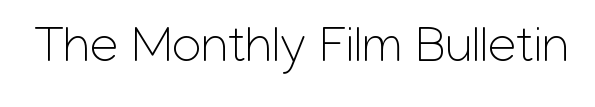
{"serif": "no", "italic": "no", "bold": "no", "weight": "light", "width": "normal", "stroke_contrast": "low", "x_height": "medium", "monospaced": "no", "underline": "no", "letter_spacing": "normal", "letter_spacing_em": 0.0, "glyph_px": 51}
